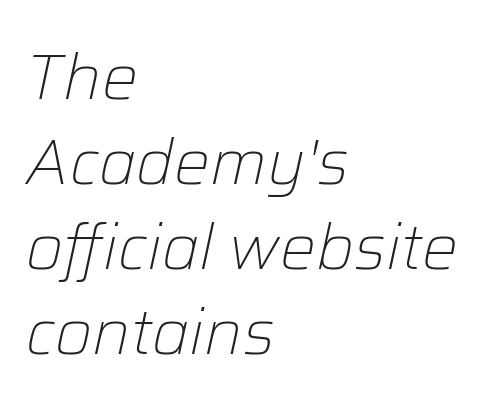
Q: Is the text bold? A: No.
Q: Is the text italic (slanted)? A: Yes, it leans right by about 12 degrees.
Q: Is the text underlined? A: No.
Q: How is the paragraph aligned? A: Left-aligned.
Q: Is the spacing between letters normal or unusually wide? A: Normal.
Q: Is the spacing between lines tight, normal or loose? A: Normal.
Q: Width (condensed, normal, or wide)? A: Normal.
Q: Stroke contrast? A: Low.
Q: x-height? A: Medium.
Q: Monospaced? A: No.
